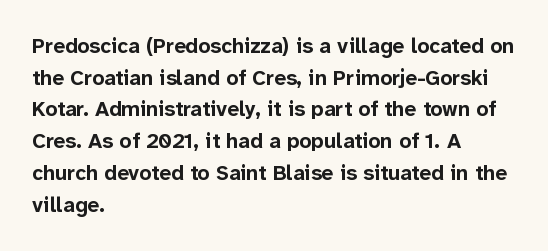
The image shows 21 px bold type, upright; set left-aligned, normal line spacing (1.51x), normal letter spacing, not underlined.
